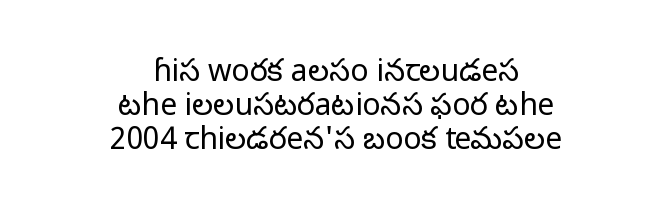
The image shows 30 px regular-weight sans-serif type, upright; set centered, tight line spacing (1.13x), normal letter spacing, not underlined; low stroke contrast and a medium x-height.
